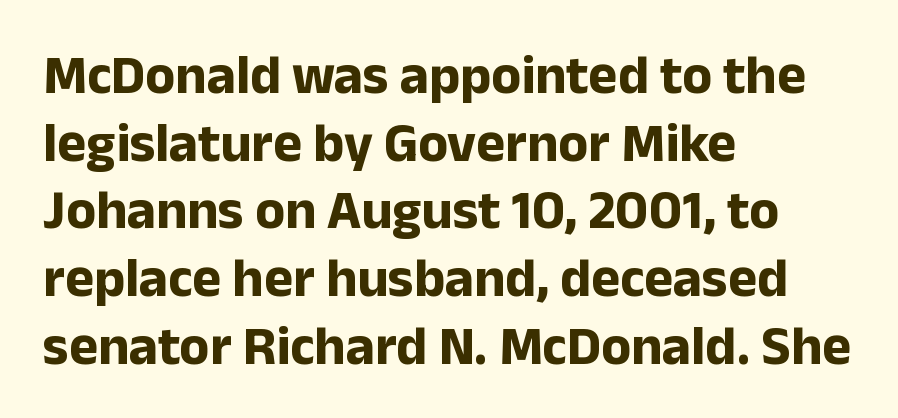
{"serif": "no", "italic": "no", "bold": "yes", "weight": "bold", "width": "normal", "stroke_contrast": "low", "x_height": "medium", "monospaced": "no", "underline": "no", "align": "left", "line_spacing_ratio": 1.23, "letter_spacing": "normal", "letter_spacing_em": 0.0, "glyph_px": 55}
